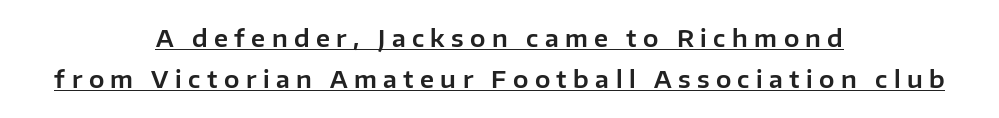
{"italic": "no", "underline": "yes", "align": "center", "line_spacing_ratio": 1.79, "letter_spacing": "wide", "letter_spacing_em": 0.28, "glyph_px": 23}
